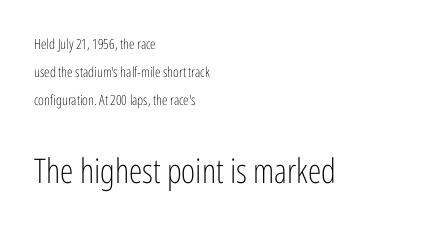
Q: Is the text bold? A: No.
Q: Is the text italic (slanted)? A: No, it is upright.
Q: Is the typeface a serif or a sans-serif typeface? A: Sans-serif.
Q: Is the text underlined? A: No.
Q: How is the paragraph aligned? A: Left-aligned.
Q: Is the spacing between letters normal or unusually wide? A: Normal.
Q: Is the spacing between lines tight, normal or loose? A: Loose.
Q: Which block of text is set in a larger size, the first (top) or the second (bottom)? A: The second (bottom) one.
Q: Width (condensed, normal, or wide)? A: Condensed.
Q: Stroke contrast? A: Low.
Q: x-height? A: Medium.
Q: Monospaced? A: No.
